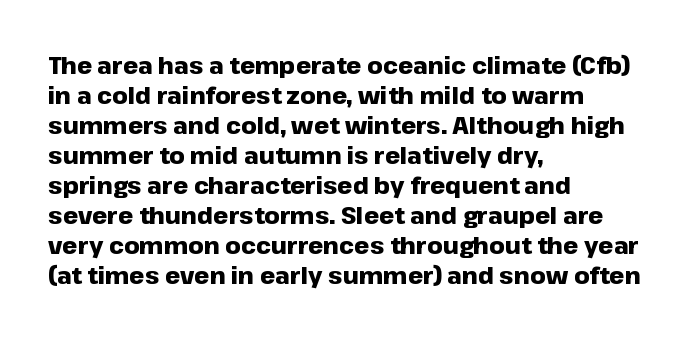
The characters look thick and weighty, a clear bold. Rows of type keep a routine distance in the vertical direction. Each word holds together tightly as a unit, with standard inter-letter gaps. Does the copy run flush right? No — it runs flush left. Beneath every word, the page is bare.
